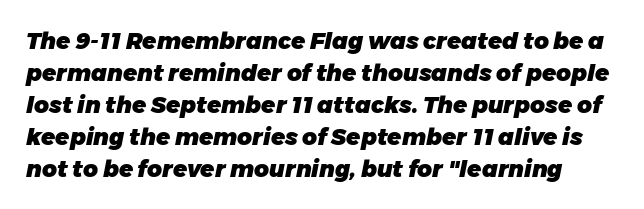
Q: Is the text bold? A: Yes.
Q: Is the text italic (slanted)? A: Yes, it leans right by about 11 degrees.
Q: Is the text underlined? A: No.
Q: Is the spacing between letters normal or unusually wide? A: Normal.
Q: Is the spacing between lines tight, normal or loose? A: Normal.
